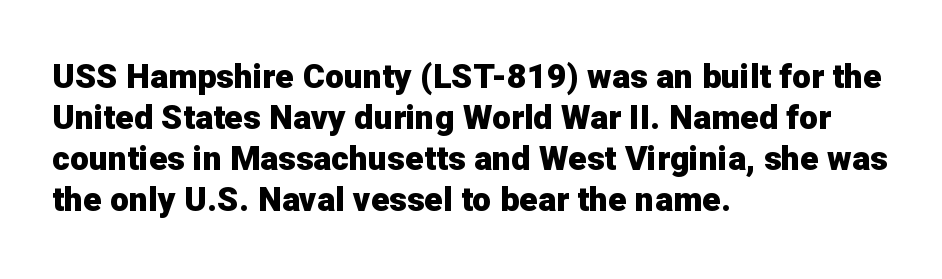
{"serif": "no", "italic": "no", "bold": "yes", "weight": "heavy", "width": "normal", "stroke_contrast": "low", "x_height": "medium", "monospaced": "no", "underline": "no", "align": "left", "line_spacing_ratio": 1.21, "letter_spacing": "normal", "letter_spacing_em": 0.0, "glyph_px": 34}
